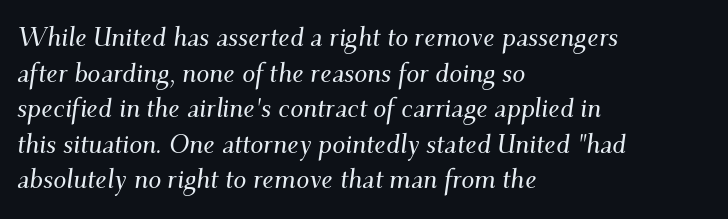
Quick note: italic. Students, note that the glyphs here touch the page at normal intervals. A typesetter would call this leading conventional body-copy spacing. Underlining? Definitely not there.
